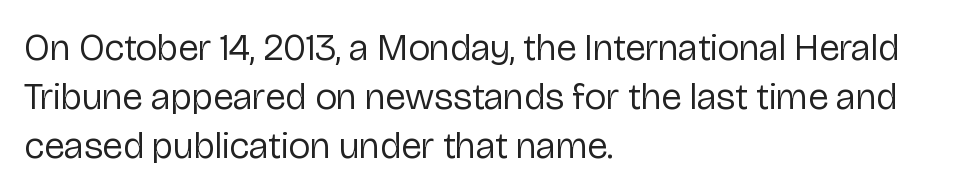
{"serif": "no", "italic": "no", "bold": "no", "weight": "regular", "width": "normal", "stroke_contrast": "low", "x_height": "medium", "monospaced": "no", "underline": "no", "align": "left", "line_spacing": "normal", "line_spacing_ratio": 1.29, "letter_spacing": "normal", "letter_spacing_em": 0.0, "glyph_px": 38}
